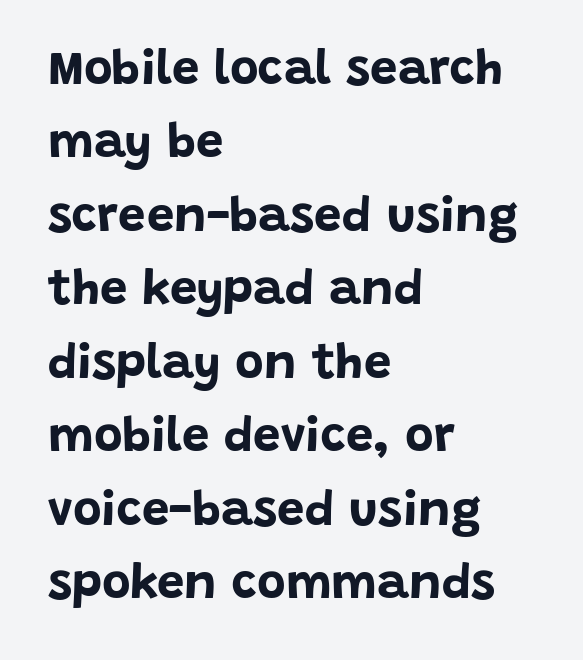
Q: Is the text bold? A: Yes.
Q: Is the text italic (slanted)? A: No, it is upright.
Q: Is the typeface a serif or a sans-serif typeface? A: Sans-serif.
Q: Is the text underlined? A: No.
Q: How is the paragraph aligned? A: Left-aligned.
Q: Is the spacing between letters normal or unusually wide? A: Normal.
Q: Is the spacing between lines tight, normal or loose? A: Normal.
Q: Width (condensed, normal, or wide)? A: Normal.
Q: Stroke contrast? A: Low.
Q: x-height? A: Large.
Q: Monospaced? A: No.
